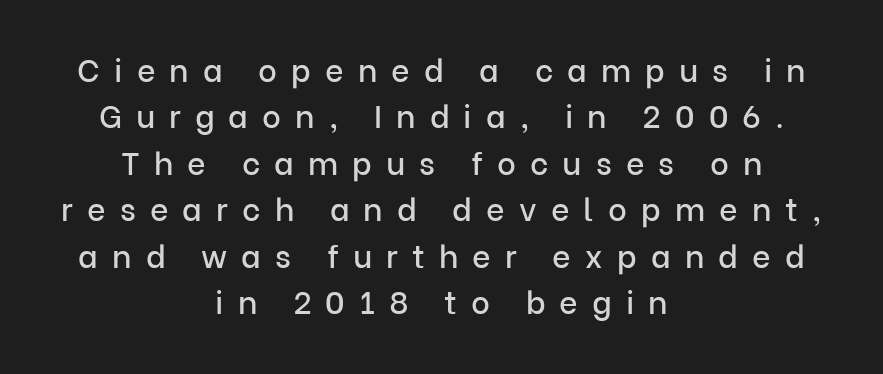
{"serif": "no", "italic": "no", "width": "normal", "stroke_contrast": "low", "x_height": "medium", "monospaced": "no", "underline": "no", "align": "center", "line_spacing": "normal", "line_spacing_ratio": 1.45, "letter_spacing": "wide", "letter_spacing_em": 0.44, "glyph_px": 32}
